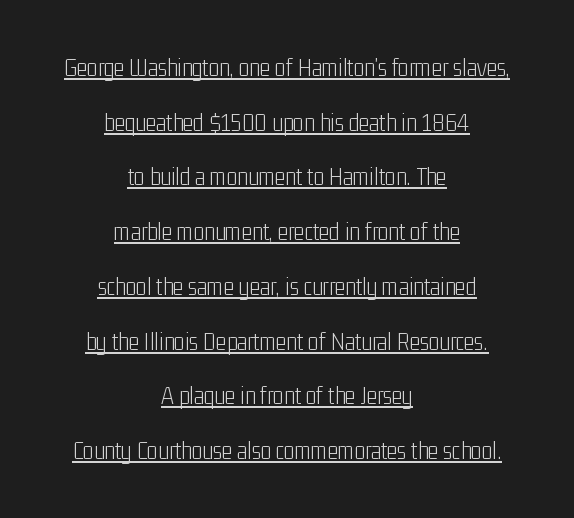
{"italic": "no", "bold": "no", "underline": "yes", "align": "center", "line_spacing": "loose", "line_spacing_ratio": 2.19, "letter_spacing": "normal", "letter_spacing_em": 0.0, "glyph_px": 25}
